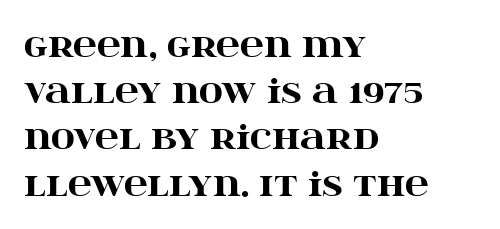
The image shows 33 px heavy, wide serif type, upright; set left-aligned, normal line spacing (1.4x), normal letter spacing, not underlined; high stroke contrast and a large x-height.
